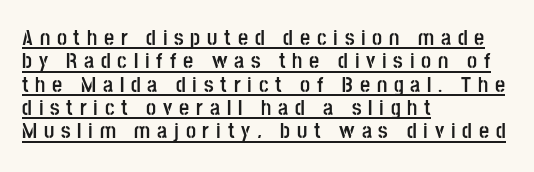
{"italic": "no", "bold": "yes", "underline": "yes", "align": "left", "line_spacing": "tight", "line_spacing_ratio": 1.06, "letter_spacing": "wide", "letter_spacing_em": 0.31, "glyph_px": 22}
